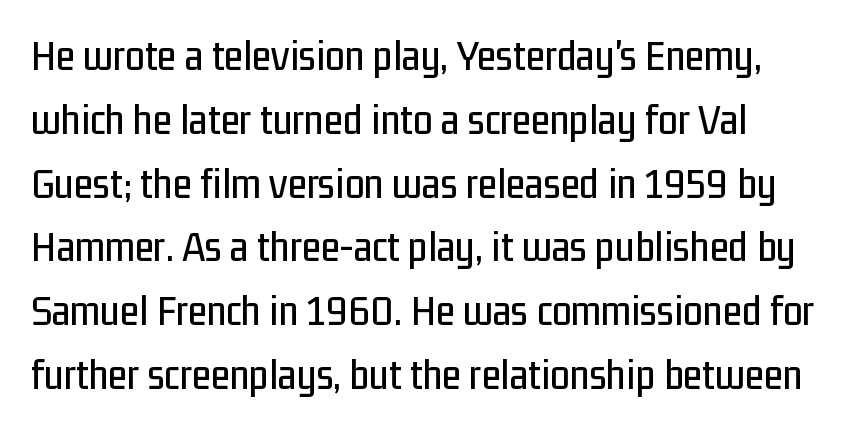
{"serif": "no", "italic": "no", "width": "condensed", "stroke_contrast": "low", "x_height": "medium", "monospaced": "no", "underline": "no", "line_spacing": "normal", "line_spacing_ratio": 1.45, "letter_spacing": "normal", "letter_spacing_em": 0.0, "glyph_px": 44}
